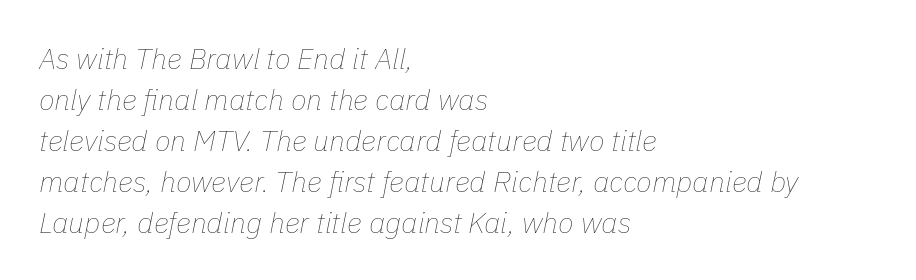
The image shows 29 px thin type, italic (leaning right); set left-aligned, normal line spacing (1.41x), normal letter spacing, not underlined; low stroke contrast and a medium x-height.
